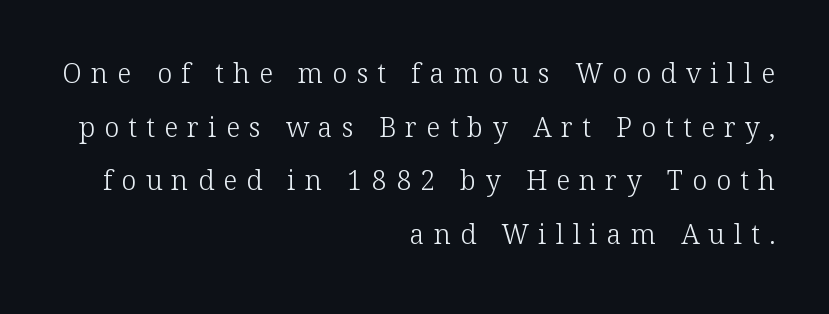
Check the space under the baseline: it is left empty. Tracking here is generous; glyphs stand well apart from one another. No chunkiness to these letters — they're not bold. Leading is clearly above the norm, producing a sparse column.
